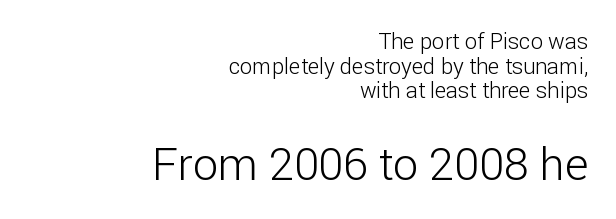
Q: Is the text bold? A: No.
Q: Is the text italic (slanted)? A: No, it is upright.
Q: Is the typeface a serif or a sans-serif typeface? A: Sans-serif.
Q: Is the text underlined? A: No.
Q: How is the paragraph aligned? A: Right-aligned.
Q: Is the spacing between letters normal or unusually wide? A: Normal.
Q: Is the spacing between lines tight, normal or loose? A: Tight.
Q: Which block of text is set in a larger size, the first (top) or the second (bottom)? A: The second (bottom) one.
Q: Width (condensed, normal, or wide)? A: Normal.
Q: Stroke contrast? A: Low.
Q: x-height? A: Medium.
Q: Monospaced? A: No.
